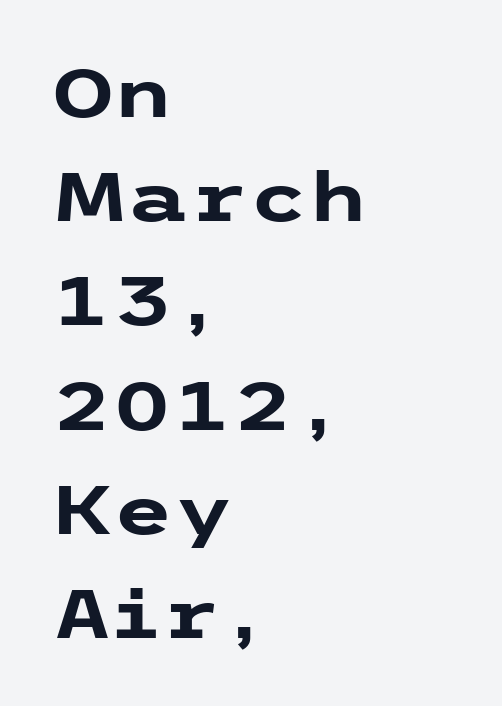
{"serif": "no", "italic": "no", "bold": "yes", "weight": "heavy", "width": "wide", "stroke_contrast": "low", "x_height": "medium", "underline": "no", "align": "left", "line_spacing": "normal", "line_spacing_ratio": 1.51, "letter_spacing": "normal", "letter_spacing_em": 0.0, "glyph_px": 69}
